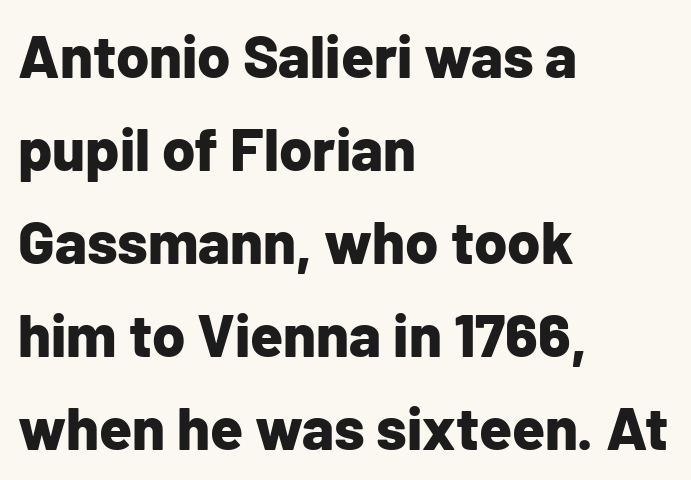
The image shows 60 px bold sans-serif type, upright; set left-aligned, normal line spacing (1.55x), normal letter spacing, not underlined; low stroke contrast and a medium x-height.
